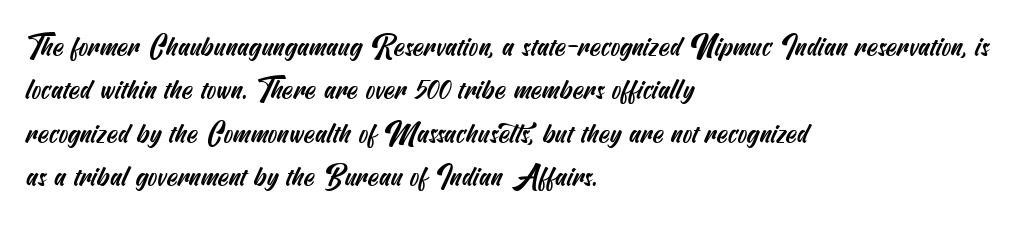
Q: Is the typeface a serif or a sans-serif typeface? A: Sans-serif.
Q: Is the text underlined? A: No.
Q: How is the paragraph aligned? A: Left-aligned.
Q: Is the spacing between letters normal or unusually wide? A: Normal.
Q: Is the spacing between lines tight, normal or loose? A: Normal.
Q: Width (condensed, normal, or wide)? A: Condensed.
Q: Stroke contrast? A: Medium.
Q: x-height? A: Small.
